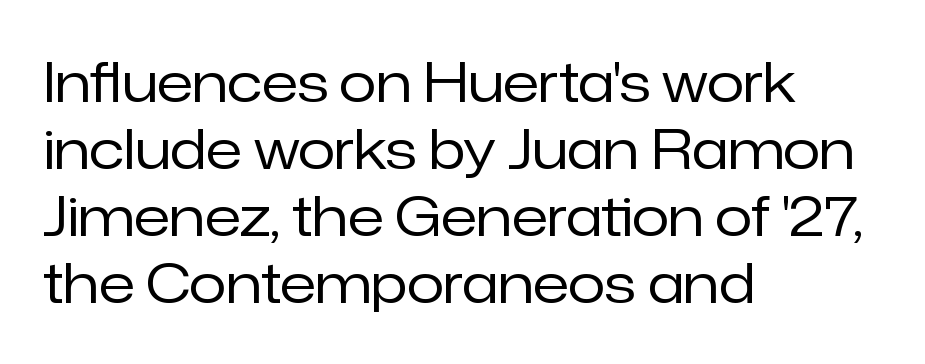
{"serif": "no", "italic": "no", "bold": "no", "weight": "regular", "width": "normal", "stroke_contrast": "low", "x_height": "medium", "monospaced": "no", "underline": "no", "align": "left", "line_spacing_ratio": 1.24, "letter_spacing": "normal", "letter_spacing_em": 0.0, "glyph_px": 54}
